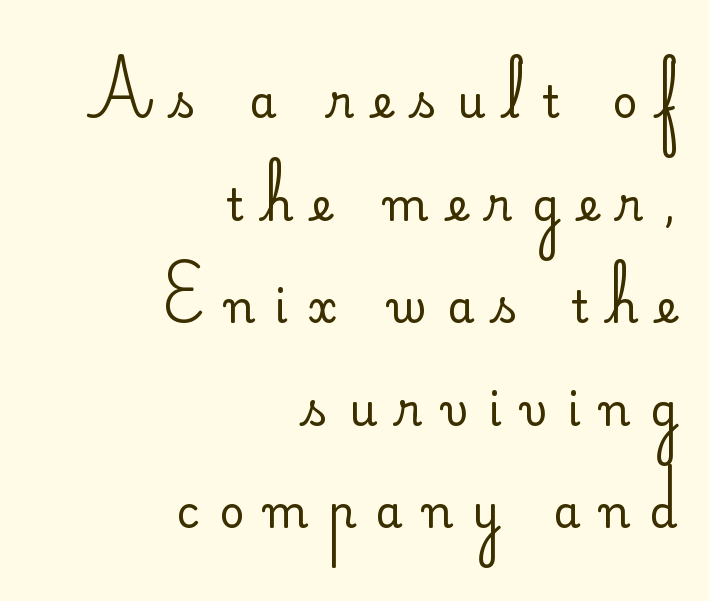
The passage shown is not bold in any degree. Unlike a traditional serif, this face leaves its strokes unadorned. The foot of each line stays bare and open. Words appear elongated and porous because spacing is wide. Vertical spacing — loose.
